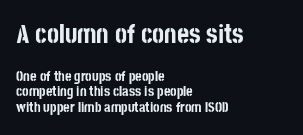
Q: Is the text bold? A: Yes.
Q: Is the text italic (slanted)? A: No, it is upright.
Q: Is the text underlined? A: No.
Q: How is the paragraph aligned? A: Left-aligned.
Q: Is the spacing between letters normal or unusually wide? A: Normal.
Q: Is the spacing between lines tight, normal or loose? A: Tight.
Q: Which block of text is set in a larger size, the first (top) or the second (bottom)? A: The first (top) one.
